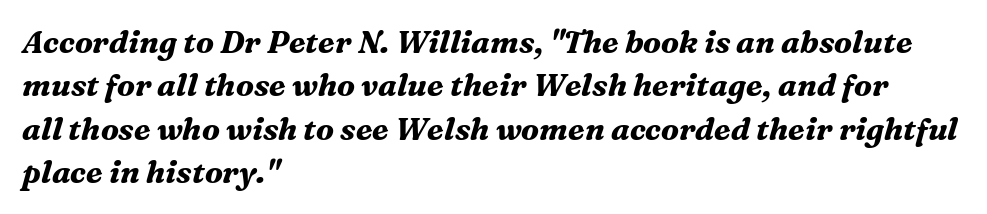
The image shows 31 px bold serif type, italic (leaning right); set left-aligned, normal line spacing (1.4x), normal letter spacing, not underlined; medium stroke contrast and a medium x-height.
